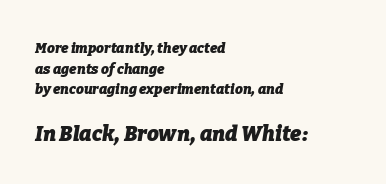
Does the lettering tilt? It does — this is italic. Block two is the big one; block one sits smaller above it. Inter-character spacing is left at the font's built-in metrics. A clean baseline with only descenders dipping below it. Summary of weight: heavy, a full bold.
